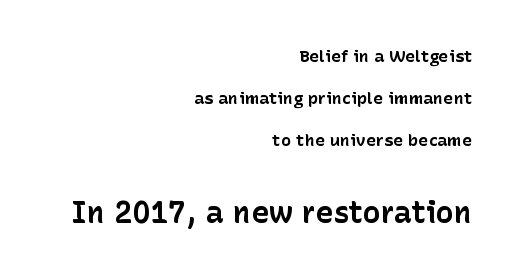
The image shows 30 px bold sans-serif type, upright; set right-aligned, loose line spacing (2.46x), normal letter spacing, not underlined; the second (bottom) block is 1.76x larger; low stroke contrast and a medium x-height.
